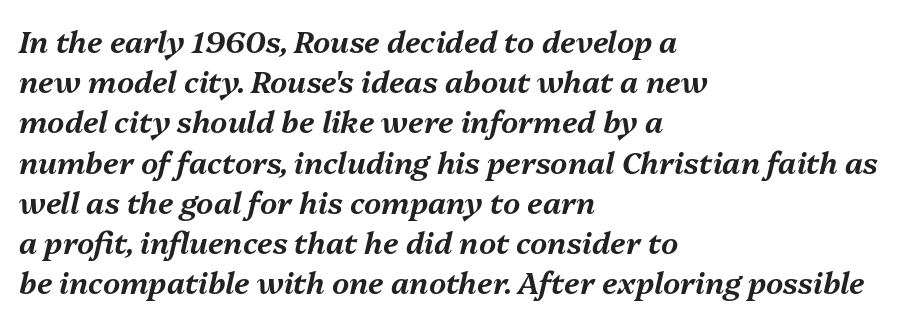
The image shows 30 px text type, italic (leaning right); set left-aligned, normal line spacing (1.34x), normal letter spacing, not underlined; medium stroke contrast and a medium x-height.
